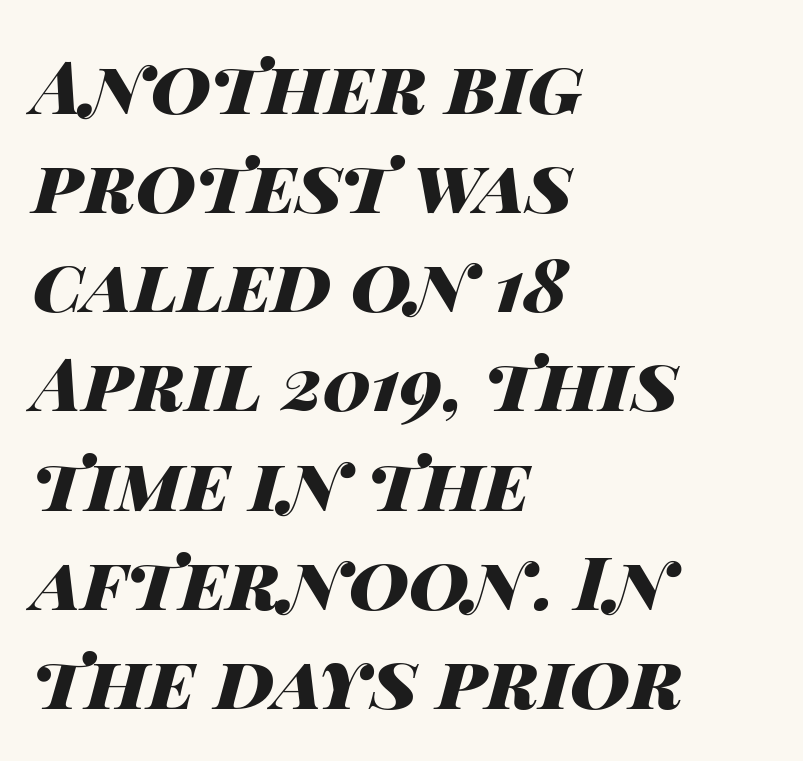
Here the designer chose a conventional face with non-uniform glyph widths. The glyphs are unaccompanied by any horizontal stroke below them. The typesetter chose a ragged-right arrangement here. Regarding leading, the lines here are spaced in the standard way.
